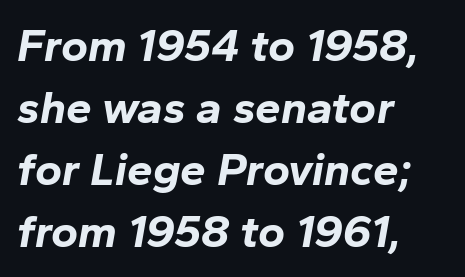
The image shows 46 px bold type, italic (leaning right); set left-aligned, normal line spacing (1.35x), normal letter spacing, not underlined; low stroke contrast and a medium x-height.
